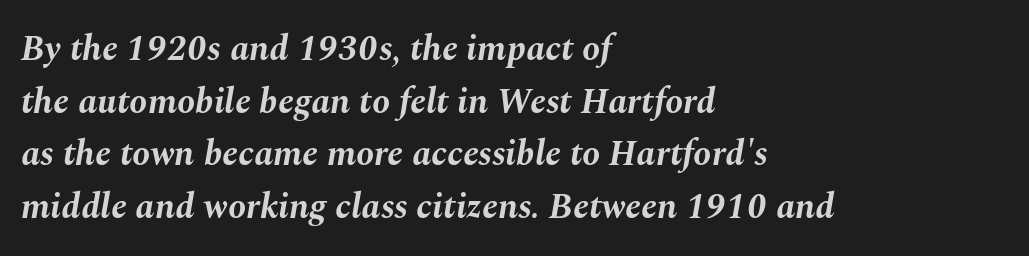
The image shows 36 px bold type, italic (leaning right); set left-aligned, normal line spacing (1.46x), normal letter spacing, not underlined; medium stroke contrast and a medium x-height.
